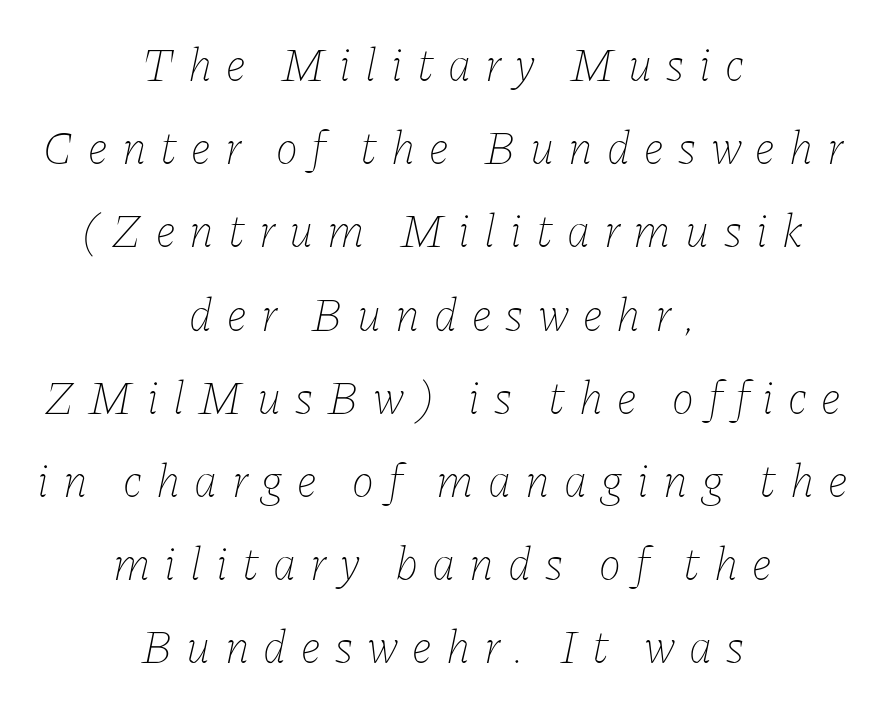
No heavy texture on the line: the type isn't bold. The baseline area is clear. Is the letter spacing exaggerated? Yes — the characters are pushed far apart. The rendering uses natural spacing where letterforms have individual widths. The lines are quadded center.
